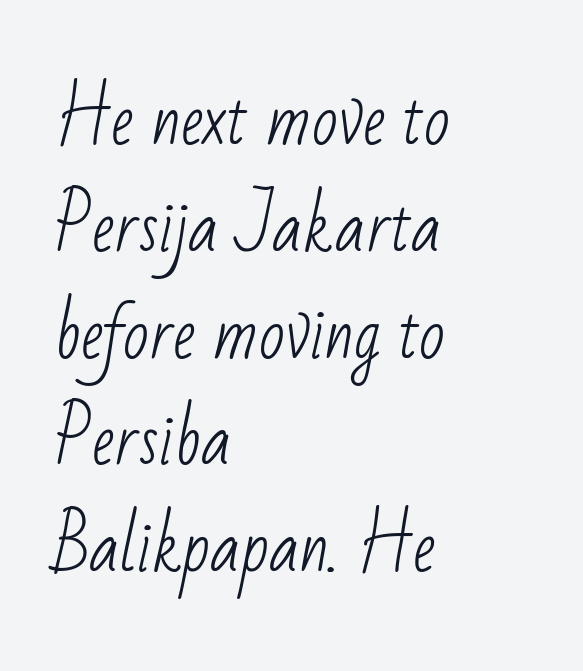
No letter is thick-stroked: the sample isn't bold. Character widths vary here, with narrow letters taking less room than wide ones. Honestly, there is no underline to notice here at all. Left-aligned paragraph, ragged on the right.
